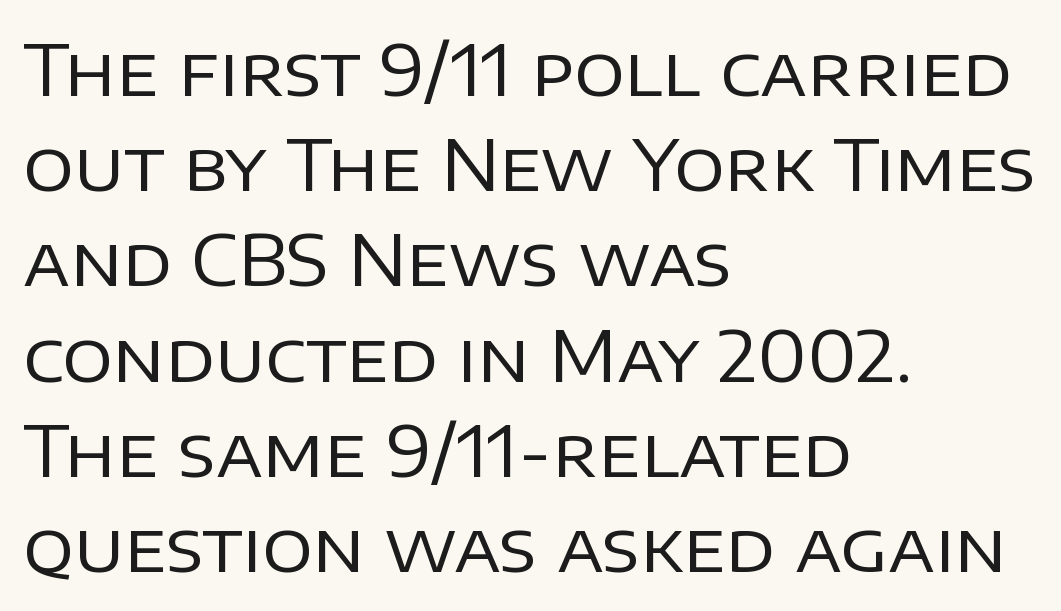
The image shows 70 px regular-weight sans-serif type, upright; set left-aligned, normal line spacing (1.36x), normal letter spacing, not underlined; low stroke contrast and a large x-height.
